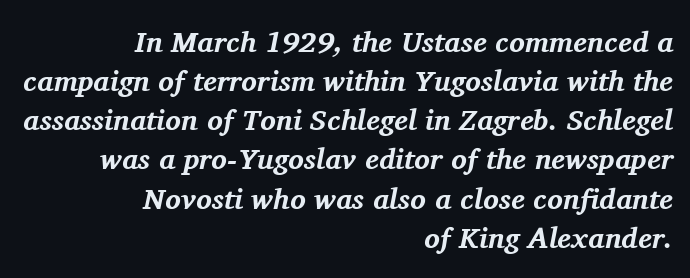
The image shows 29 px bold serif type, italic (leaning right); set right-aligned, normal line spacing (1.35x), normal letter spacing, not underlined; medium stroke contrast and a medium x-height.
